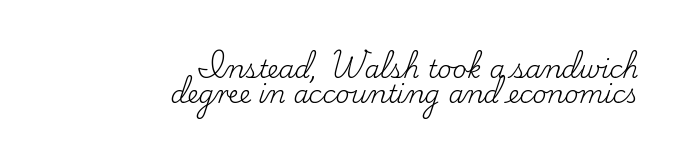
The image shows 25 px text type; set right-aligned, tight line spacing (1.02x), normal letter spacing, not underlined.
